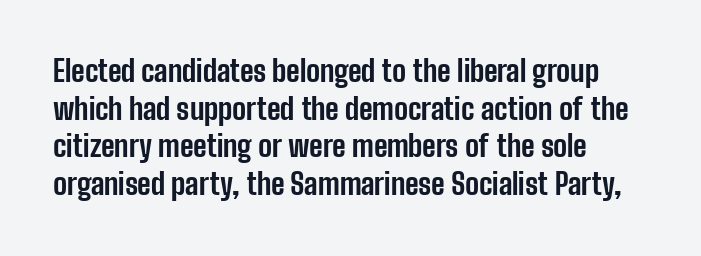
The image shows 29 px bold, condensed sans-serif type, upright; set left-aligned, normal line spacing (1.3x), normal letter spacing, not underlined; low stroke contrast and a medium x-height.
